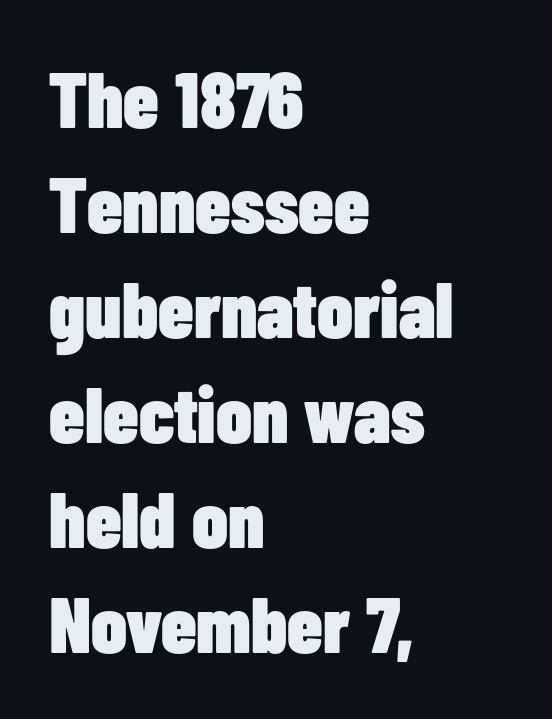
{"serif": "no", "italic": "no", "bold": "yes", "weight": "heavy", "width": "condensed", "stroke_contrast": "low", "x_height": "medium", "monospaced": "no", "underline": "no", "align": "left", "line_spacing": "normal", "line_spacing_ratio": 1.33, "letter_spacing": "normal", "letter_spacing_em": 0.0, "glyph_px": 79}
